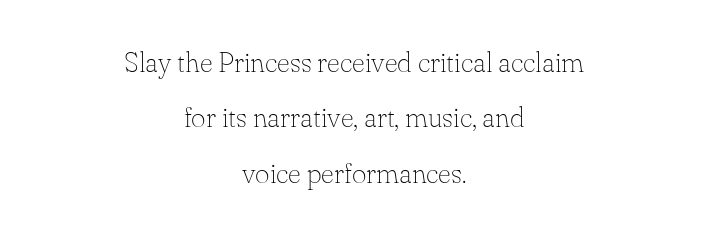
The foot of each line stays bare and open. These lines are rendered in a variable-pitch font. Posture: upright roman. Airy leading.
